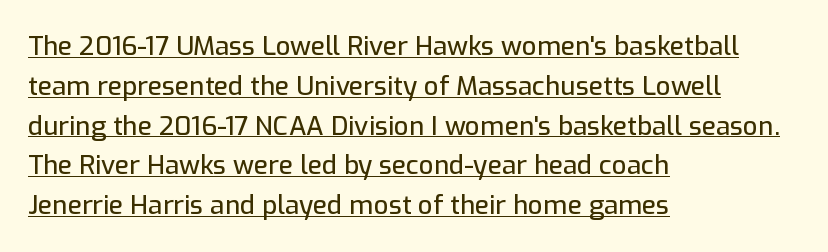
Q: Is the text italic (slanted)? A: No, it is upright.
Q: Is the text underlined? A: Yes.
Q: How is the paragraph aligned? A: Left-aligned.
Q: Is the spacing between letters normal or unusually wide? A: Normal.
Q: Is the spacing between lines tight, normal or loose? A: Normal.
